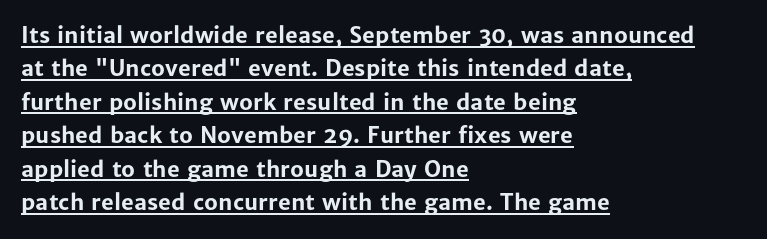
Rows of type keep a routine distance in the vertical direction. One-word summary of the alignment: left. Strokes here are thick enough to call this a true bold. A typesetter would call this zero additional tracking.
